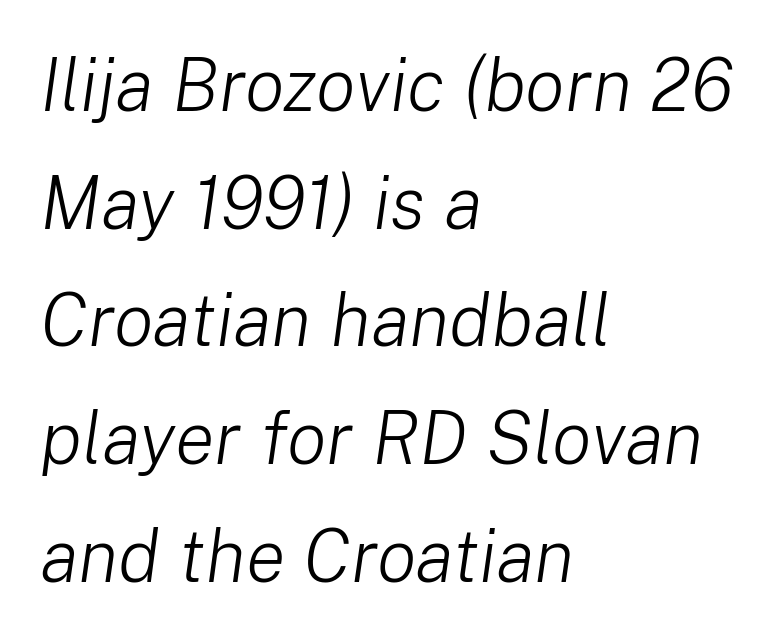
Q: Is the text bold? A: No.
Q: Is the text italic (slanted)? A: Yes, it leans right by about 8 degrees.
Q: Is the text underlined? A: No.
Q: How is the paragraph aligned? A: Left-aligned.
Q: Is the spacing between letters normal or unusually wide? A: Normal.
Q: Is the spacing between lines tight, normal or loose? A: Normal.
Q: Width (condensed, normal, or wide)? A: Normal.
Q: Stroke contrast? A: Low.
Q: x-height? A: Medium.
Q: Monospaced? A: No.
